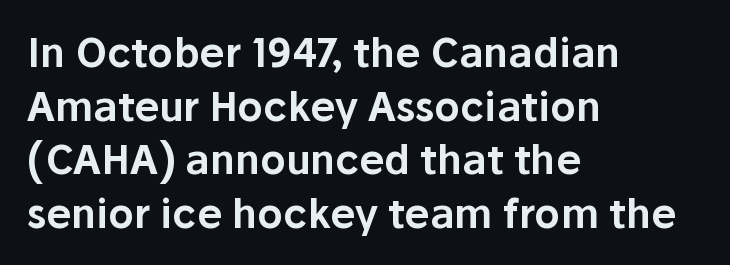
{"serif": "no", "italic": "no", "width": "normal", "stroke_contrast": "low", "x_height": "medium", "monospaced": "no", "underline": "no", "align": "left", "line_spacing": "normal", "line_spacing_ratio": 1.34, "letter_spacing": "normal", "letter_spacing_em": 0.0, "glyph_px": 40}
